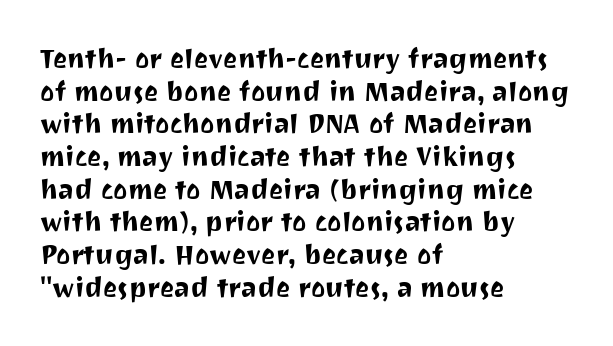
{"italic": "no", "underline": "no", "align": "left", "line_spacing_ratio": 1.21, "letter_spacing": "normal", "letter_spacing_em": 0.0, "glyph_px": 27}
